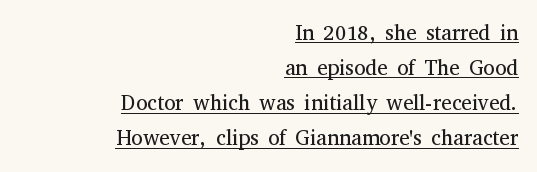
{"italic": "no", "bold": "no", "underline": "yes", "align": "right", "line_spacing": "normal", "line_spacing_ratio": 1.67, "letter_spacing": "normal", "letter_spacing_em": 0.0, "glyph_px": 21}
